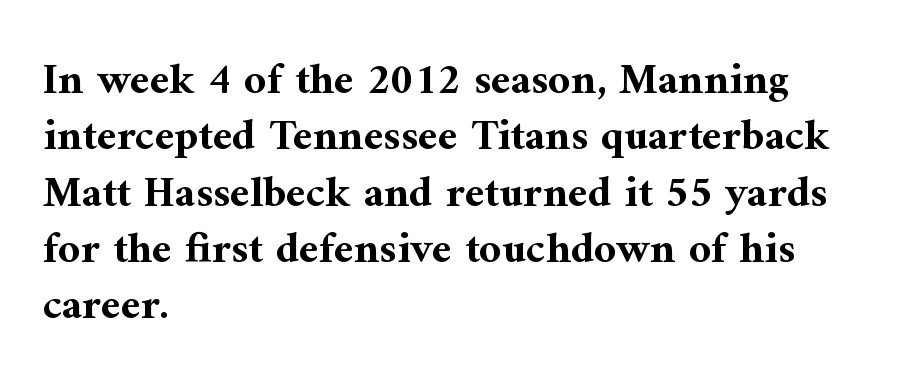
{"serif": "yes", "italic": "no", "bold": "yes", "weight": "bold", "width": "normal", "stroke_contrast": "medium", "x_height": "medium", "monospaced": "no", "underline": "no", "align": "left", "line_spacing": "normal", "line_spacing_ratio": 1.28, "letter_spacing": "normal", "letter_spacing_em": 0.0, "glyph_px": 44}
